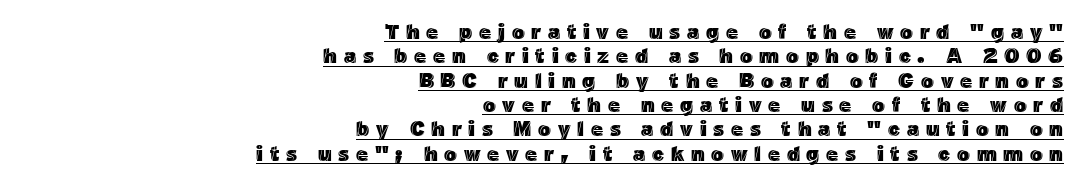
The image shows 21 px text type, upright; set right-aligned, line spacing 1.16x, unusually wide letter spacing (+0.32 em), underlined.
